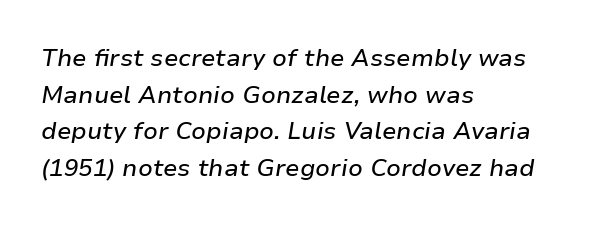
{"italic": "yes", "lean": "right", "slant_degrees": 9, "underline": "no", "align": "left", "line_spacing": "normal", "line_spacing_ratio": 1.53, "letter_spacing": "normal", "letter_spacing_em": 0.0, "glyph_px": 24}
